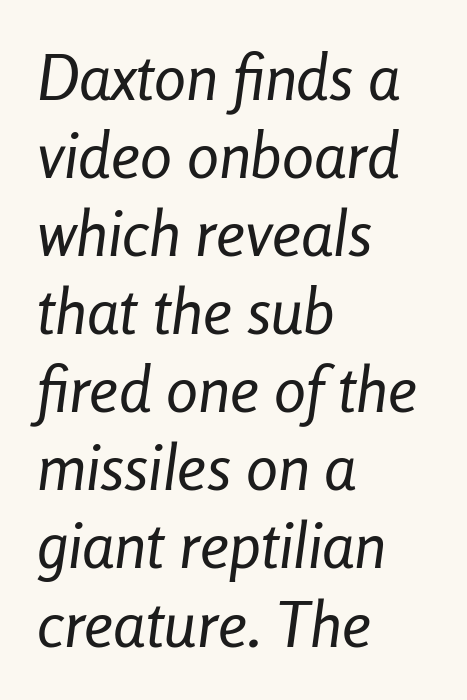
Q: Is the text bold? A: No.
Q: Is the text italic (slanted)? A: Yes, it leans right by about 8 degrees.
Q: Is the text underlined? A: No.
Q: How is the paragraph aligned? A: Left-aligned.
Q: Is the spacing between letters normal or unusually wide? A: Normal.
Q: Width (condensed, normal, or wide)? A: Condensed.
Q: Stroke contrast? A: Low.
Q: x-height? A: Medium.
Q: Monospaced? A: No.
